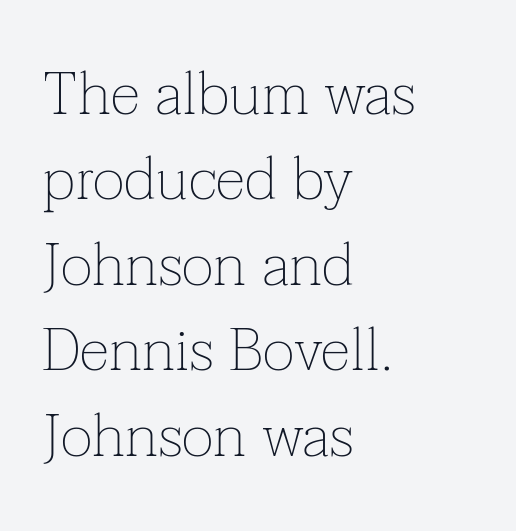
Q: Is the text bold? A: No.
Q: Is the text italic (slanted)? A: No, it is upright.
Q: Is the typeface a serif or a sans-serif typeface? A: Serif.
Q: Is the text underlined? A: No.
Q: How is the paragraph aligned? A: Left-aligned.
Q: Is the spacing between letters normal or unusually wide? A: Normal.
Q: Is the spacing between lines tight, normal or loose? A: Normal.
Q: Width (condensed, normal, or wide)? A: Normal.
Q: Stroke contrast? A: Low.
Q: x-height? A: Medium.
Q: Monospaced? A: No.
